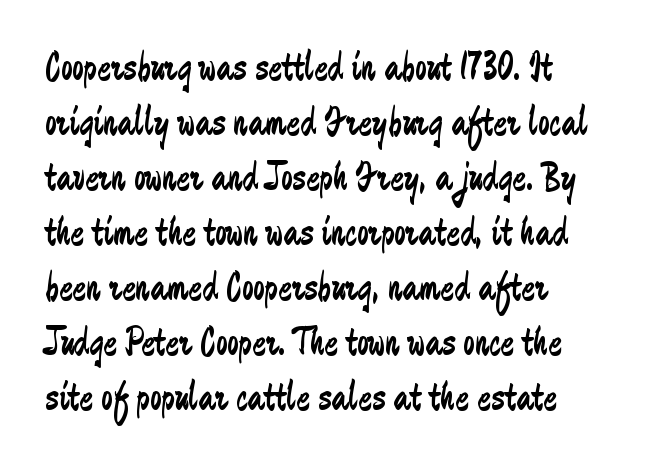
Stroke thickness stays within the range of a standard reading face or lighter. The glyphs in this specimen are sans serif. There is no visible air inserted between adjacent glyphs. A bare baseline throughout the passage.
